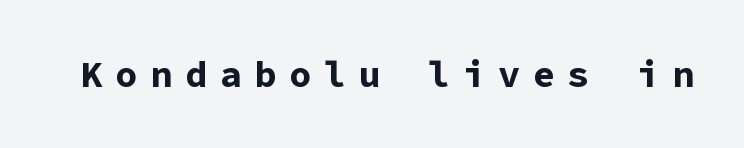
The image shows 37 px bold sans-serif type, upright, monospaced; set unusually wide letter spacing (+0.34 em), not underlined; low stroke contrast and a medium x-height.
